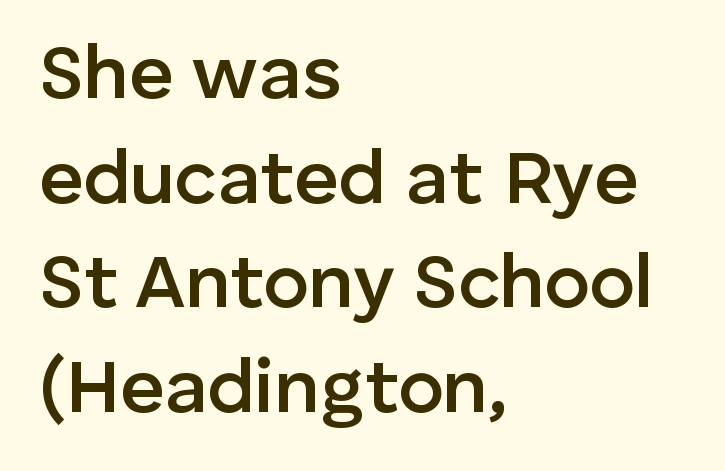
Q: Is the text bold? A: Semi-bold.
Q: Is the text italic (slanted)? A: No, it is upright.
Q: Is the typeface a serif or a sans-serif typeface? A: Sans-serif.
Q: Is the text underlined? A: No.
Q: How is the paragraph aligned? A: Left-aligned.
Q: Is the spacing between letters normal or unusually wide? A: Normal.
Q: Is the spacing between lines tight, normal or loose? A: Normal.
Q: Width (condensed, normal, or wide)? A: Normal.
Q: Stroke contrast? A: Low.
Q: x-height? A: Medium.
Q: Monospaced? A: No.
